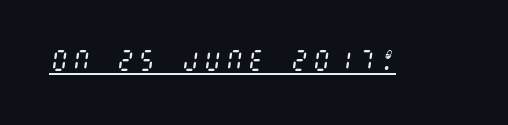
{"italic": "yes", "lean": "right", "slant_degrees": 8, "bold": "no", "underline": "yes", "glyph_px": 23}
